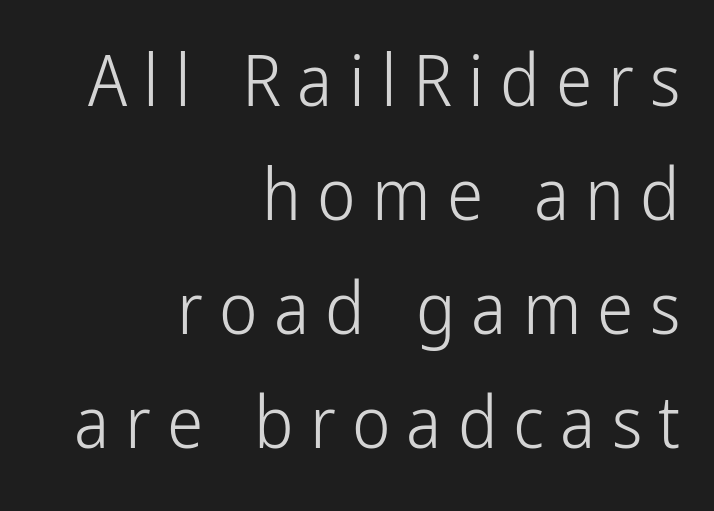
Q: Is the text bold? A: No.
Q: Is the text italic (slanted)? A: No, it is upright.
Q: Is the typeface a serif or a sans-serif typeface? A: Sans-serif.
Q: Is the text underlined? A: No.
Q: How is the paragraph aligned? A: Right-aligned.
Q: Is the spacing between letters normal or unusually wide? A: Unusually wide.
Q: Is the spacing between lines tight, normal or loose? A: Normal.
Q: Width (condensed, normal, or wide)? A: Condensed.
Q: Stroke contrast? A: Low.
Q: x-height? A: Medium.
Q: Monospaced? A: No.
